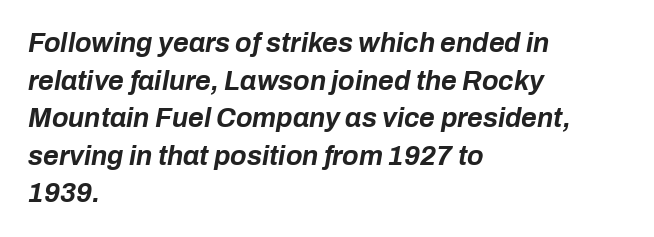
{"italic": "yes", "lean": "right", "slant_degrees": 10, "bold": "yes", "underline": "no", "align": "left", "line_spacing": "normal", "line_spacing_ratio": 1.39, "letter_spacing": "normal", "letter_spacing_em": 0.0, "glyph_px": 27}
